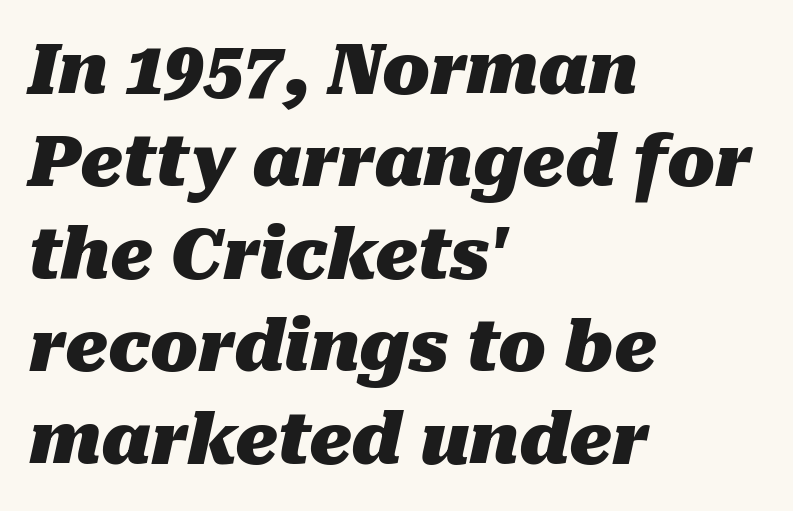
{"italic": "yes", "lean": "right", "slant_degrees": 10, "bold": "yes", "weight": "heavy", "width": "normal", "stroke_contrast": "medium", "x_height": "medium", "monospaced": "no", "underline": "no", "align": "left", "line_spacing": "normal", "line_spacing_ratio": 1.32, "letter_spacing": "normal", "letter_spacing_em": 0.0, "glyph_px": 70}
